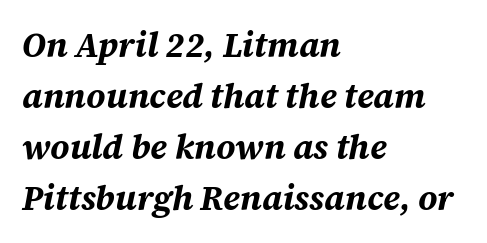
The passage shown is not underscored anywhere. This rendering uses left alignment, leaving the right contour irregular. A dark, heavy texture on the line: the type is bold. The text carries the slant typical of an italic or oblique font.
